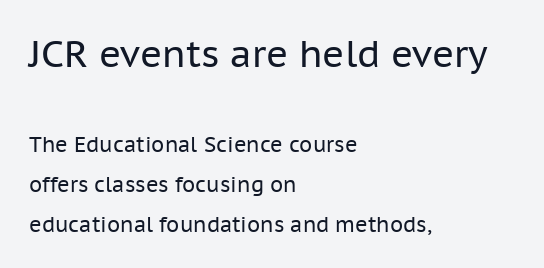
{"serif": "no", "italic": "no", "bold": "no", "weight": "regular", "width": "normal", "stroke_contrast": "low", "x_height": "medium", "monospaced": "no", "underline": "no", "align": "left", "line_spacing": "loose", "line_spacing_ratio": 1.92, "letter_spacing": "normal", "letter_spacing_em": 0.0, "larger_block": "first", "size_ratio": 1.76, "glyph_px": 37}
